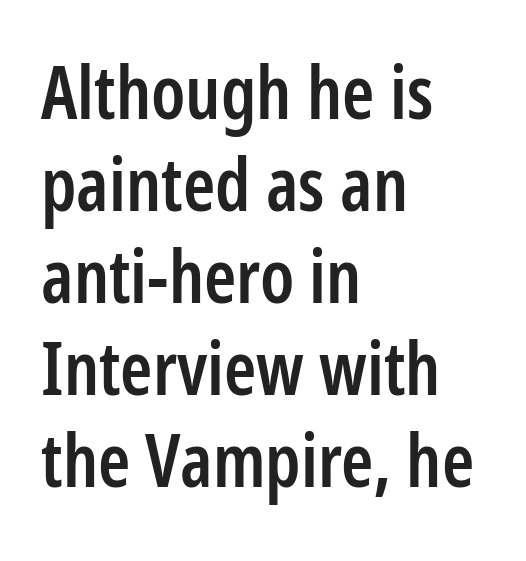
Q: Is the text bold? A: Semi-bold.
Q: Is the text italic (slanted)? A: No, it is upright.
Q: Is the typeface a serif or a sans-serif typeface? A: Sans-serif.
Q: Is the text underlined? A: No.
Q: How is the paragraph aligned? A: Left-aligned.
Q: Is the spacing between letters normal or unusually wide? A: Normal.
Q: Is the spacing between lines tight, normal or loose? A: Normal.
Q: Width (condensed, normal, or wide)? A: Condensed.
Q: Stroke contrast? A: Low.
Q: x-height? A: Medium.
Q: Monospaced? A: No.
